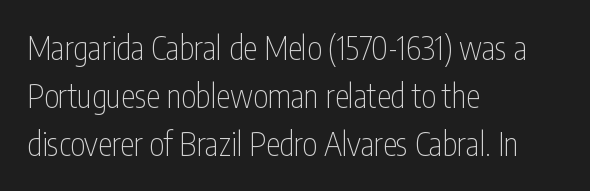
Quick note: underline off. Looks like regular typesetting: each glyph gets only the width it needs. Look at the bottom of the vertical strokes: they stop flat, with no serifs. Honestly, the letter spacing is just normal — you wouldn't notice it.
